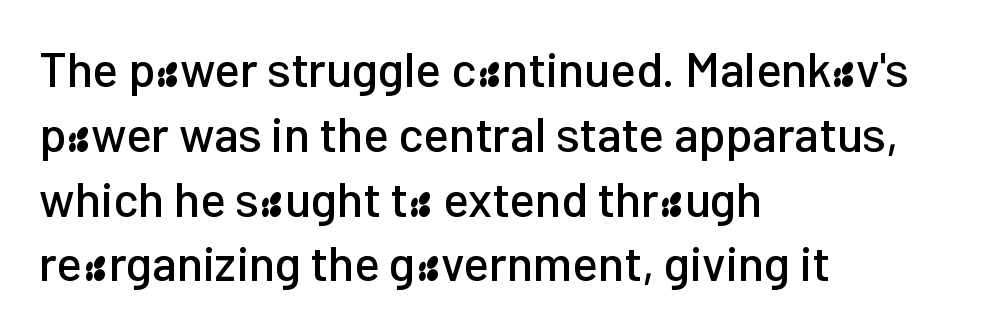
The image shows 48 px sans-serif type, upright; set left-aligned, normal line spacing (1.35x), normal letter spacing, not underlined; low stroke contrast and a medium x-height.
